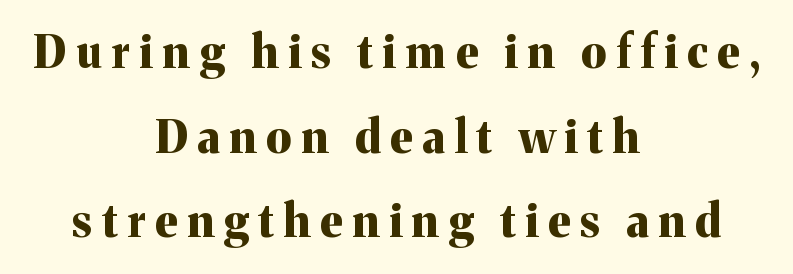
Q: Is the text bold? A: Yes.
Q: Is the text italic (slanted)? A: No, it is upright.
Q: Is the typeface a serif or a sans-serif typeface? A: Serif.
Q: Is the text underlined? A: No.
Q: How is the paragraph aligned? A: Centered.
Q: Is the spacing between letters normal or unusually wide? A: Unusually wide.
Q: Width (condensed, normal, or wide)? A: Normal.
Q: Stroke contrast? A: Medium.
Q: x-height? A: Medium.
Q: Monospaced? A: No.
